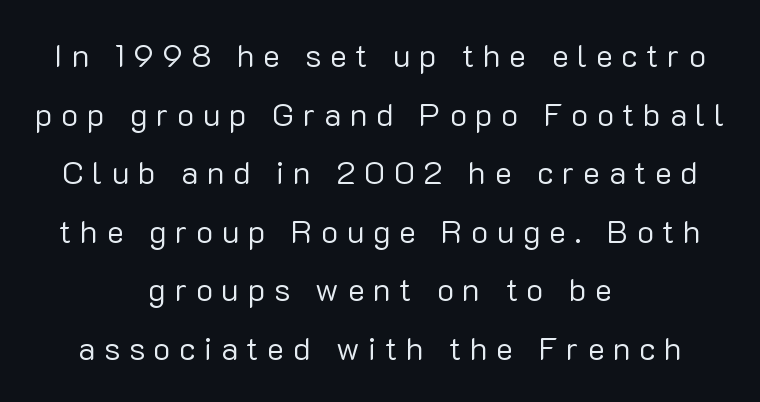
Q: Is the text bold? A: No.
Q: Is the text italic (slanted)? A: No, it is upright.
Q: Is the typeface a serif or a sans-serif typeface? A: Sans-serif.
Q: Is the text underlined? A: No.
Q: How is the paragraph aligned? A: Centered.
Q: Is the spacing between letters normal or unusually wide? A: Unusually wide.
Q: Width (condensed, normal, or wide)? A: Normal.
Q: Stroke contrast? A: Low.
Q: x-height? A: Medium.
Q: Monospaced? A: No.
